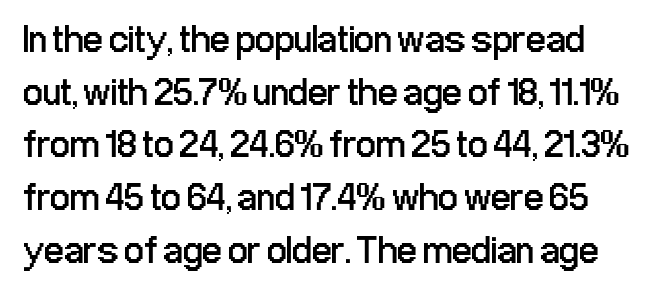
Q: Is the text bold? A: No.
Q: Is the text italic (slanted)? A: No, it is upright.
Q: Is the typeface a serif or a sans-serif typeface? A: Sans-serif.
Q: Is the text underlined? A: No.
Q: Is the spacing between letters normal or unusually wide? A: Normal.
Q: Is the spacing between lines tight, normal or loose? A: Normal.
Q: Width (condensed, normal, or wide)? A: Condensed.
Q: Stroke contrast? A: Low.
Q: x-height? A: Medium.
Q: Monospaced? A: No.
